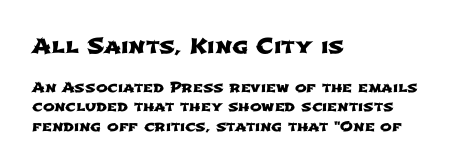
Q: Is the text underlined? A: No.
Q: How is the paragraph aligned? A: Left-aligned.
Q: Is the spacing between letters normal or unusually wide? A: Normal.
Q: Is the spacing between lines tight, normal or loose? A: Normal.
Q: Which block of text is set in a larger size, the first (top) or the second (bottom)? A: The first (top) one.
